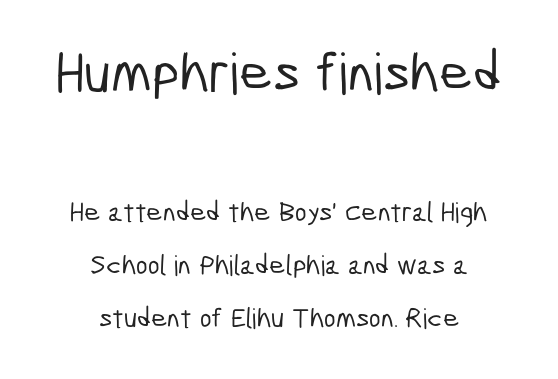
{"serif": "no", "width": "condensed", "stroke_contrast": "low", "x_height": "medium", "monospaced": "no", "underline": "no", "align": "center", "line_spacing_ratio": 1.89, "letter_spacing": "normal", "letter_spacing_em": 0.0, "larger_block": "first", "size_ratio": 2.04, "glyph_px": 57}
